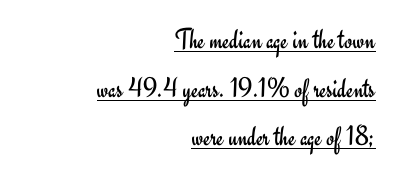
{"serif": "no", "bold": "no", "weight": "regular", "width": "normal", "stroke_contrast": "low", "x_height": "small", "monospaced": "no", "underline": "yes", "align": "right", "line_spacing": "normal", "line_spacing_ratio": 1.68, "letter_spacing": "normal", "letter_spacing_em": 0.0, "glyph_px": 29}
